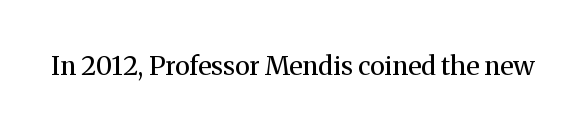
Q: Is the text bold? A: No.
Q: Is the text italic (slanted)? A: No, it is upright.
Q: Is the text underlined? A: No.
Q: Is the spacing between letters normal or unusually wide? A: Normal.
